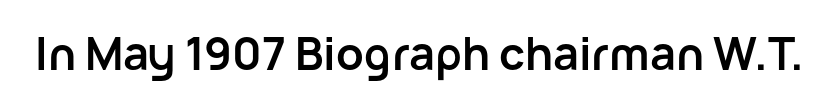
The image shows 45 px semibold sans-serif type, upright; set normal letter spacing, not underlined; low stroke contrast and a medium x-height.
